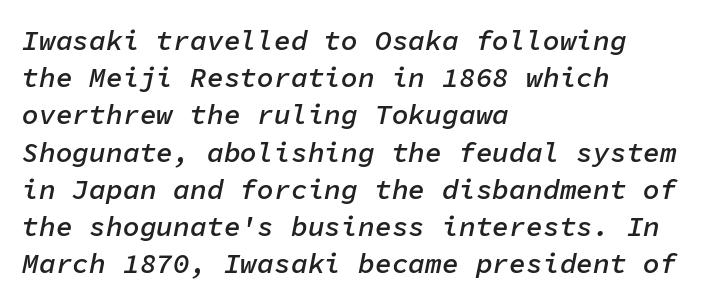
{"italic": "yes", "lean": "right", "slant_degrees": 11, "bold": "semi", "weight": "semibold", "width": "normal", "stroke_contrast": "low", "x_height": "medium", "monospaced": "yes", "underline": "no", "align": "left", "line_spacing": "normal", "line_spacing_ratio": 1.33, "letter_spacing": "normal", "letter_spacing_em": 0.0, "glyph_px": 28}
